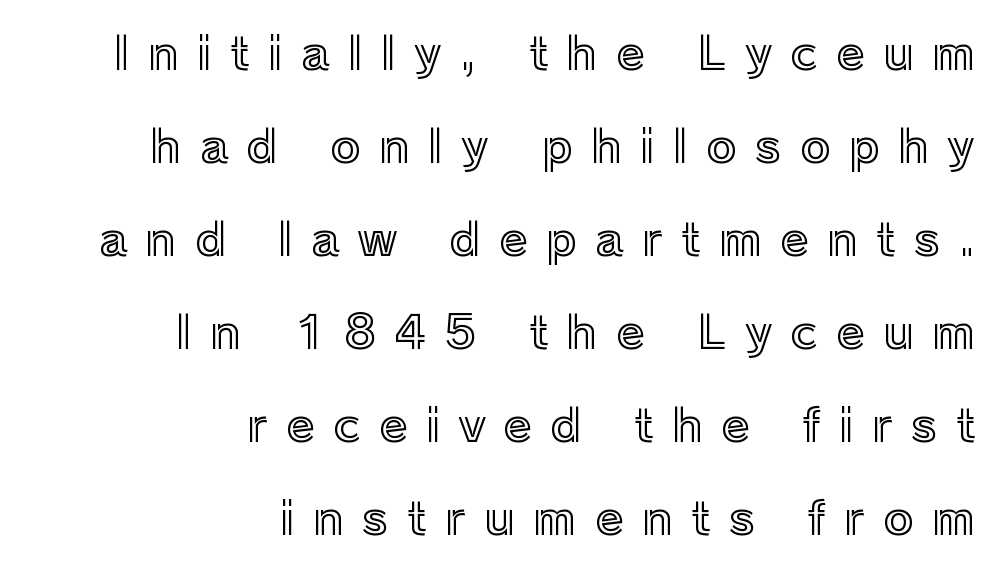
Q: Is the text italic (slanted)? A: No, it is upright.
Q: Is the text underlined? A: No.
Q: How is the paragraph aligned? A: Right-aligned.
Q: Is the spacing between letters normal or unusually wide? A: Unusually wide.
Q: Is the spacing between lines tight, normal or loose? A: Loose.
Q: Width (condensed, normal, or wide)? A: Normal.
Q: x-height? A: Medium.
Q: Monospaced? A: No.
